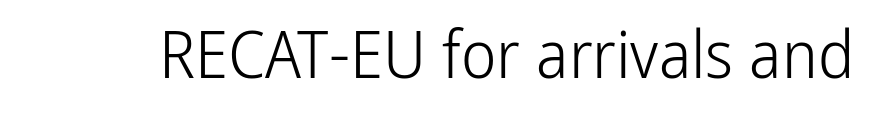
Q: Is the text bold? A: No.
Q: Is the text italic (slanted)? A: No, it is upright.
Q: Is the typeface a serif or a sans-serif typeface? A: Sans-serif.
Q: Is the text underlined? A: No.
Q: Is the spacing between letters normal or unusually wide? A: Normal.
Q: Width (condensed, normal, or wide)? A: Condensed.
Q: Stroke contrast? A: Low.
Q: x-height? A: Medium.
Q: Monospaced? A: No.
